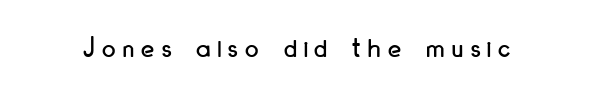
{"serif": "no", "italic": "no", "width": "condensed", "stroke_contrast": "low", "x_height": "small", "monospaced": "no", "underline": "no", "letter_spacing": "wide", "letter_spacing_em": 0.24, "glyph_px": 30}
